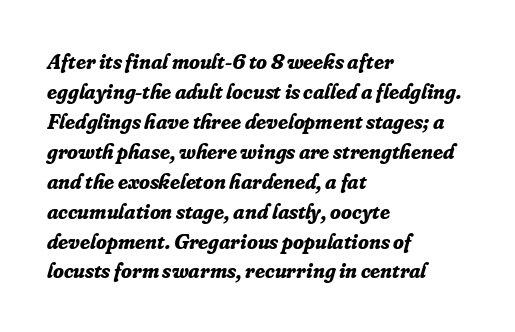
Q: Is the text bold? A: Yes.
Q: Is the text italic (slanted)? A: Yes, it leans right by about 16 degrees.
Q: Is the text underlined? A: No.
Q: How is the paragraph aligned? A: Left-aligned.
Q: Is the spacing between letters normal or unusually wide? A: Normal.
Q: Is the spacing between lines tight, normal or loose? A: Normal.
